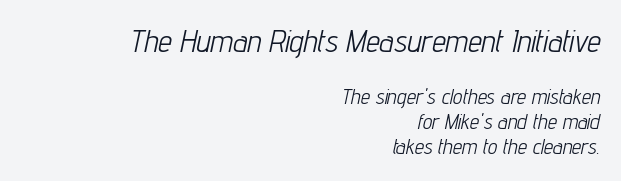
The image shows 31 px light, condensed type, italic (leaning right); set right-aligned, line spacing 1.18x, normal letter spacing, not underlined; the first (top) block is 1.48x larger; low stroke contrast and a medium x-height.
